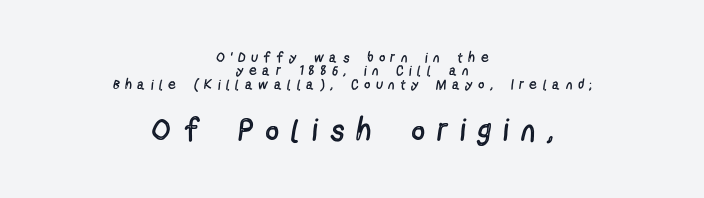
No letter is thick-stroked: the sample isn't bold. A bare baseline throughout the passage. The block sitting lower on the canvas is the one with enlarged characters. To sum up the face: it is a sans, with no serifs. The letters advance in unequal steps, a hallmark of proportional type.
